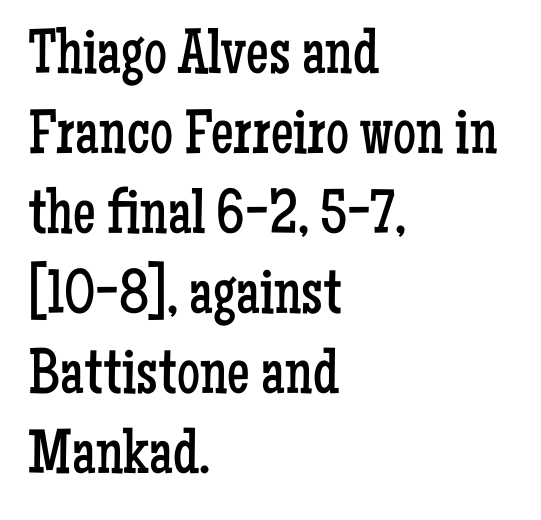
These lines sit exactly where default settings would place them. Each letter keeps its own natural width here, so spacing adapts to shape. Anything drawn beneath the words? Only blank space. In CSS terms this would be text-align: left. This sample uses plain, unmodified letter spacing. Weight class: somewhere from thin through regular.
